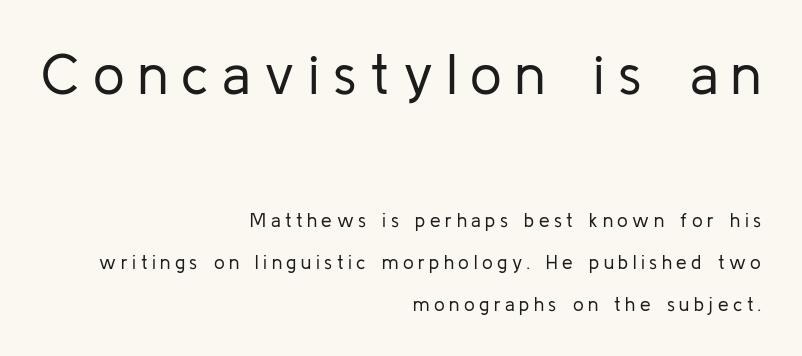
{"serif": "no", "italic": "no", "bold": "no", "weight": "regular", "width": "normal", "stroke_contrast": "low", "x_height": "medium", "monospaced": "no", "underline": "no", "align": "right", "line_spacing": "loose", "line_spacing_ratio": 2.2, "letter_spacing": "wide", "letter_spacing_em": 0.24, "larger_block": "first", "size_ratio": 2.95, "glyph_px": 56}
